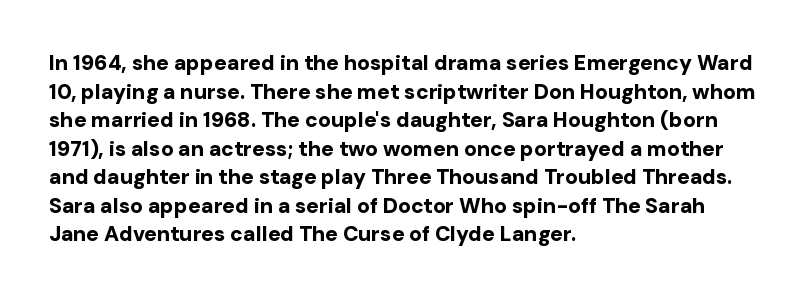
Notice how descenders clear the ascenders below comfortably — that's standard leading. Clear beneath every line of the passage. These lines are set flush left with a ragged right edge. The type sits square on the baseline with zero lean. Each word holds together tightly as a unit, with standard inter-letter gaps.
